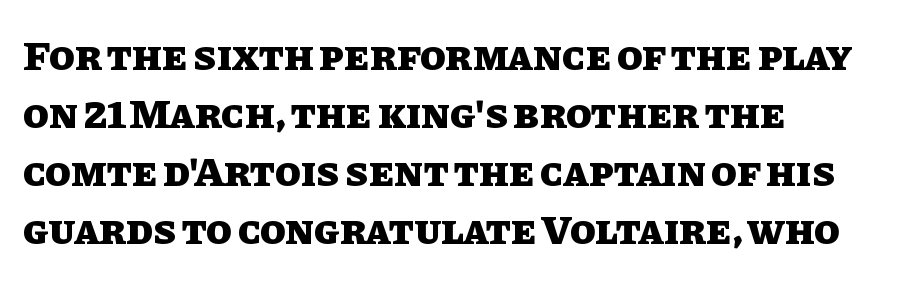
Q: Is the text bold? A: Yes.
Q: Is the text italic (slanted)? A: No, it is upright.
Q: Is the text underlined? A: No.
Q: How is the paragraph aligned? A: Left-aligned.
Q: Is the spacing between letters normal or unusually wide? A: Normal.
Q: Is the spacing between lines tight, normal or loose? A: Normal.
Q: Width (condensed, normal, or wide)? A: Normal.
Q: Stroke contrast? A: Low.
Q: x-height? A: Large.
Q: Monospaced? A: No.
